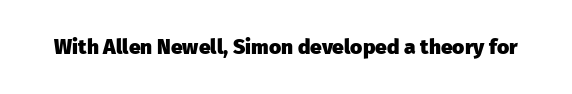
{"italic": "no", "bold": "yes", "underline": "no", "letter_spacing": "normal", "letter_spacing_em": 0.0, "glyph_px": 21}
